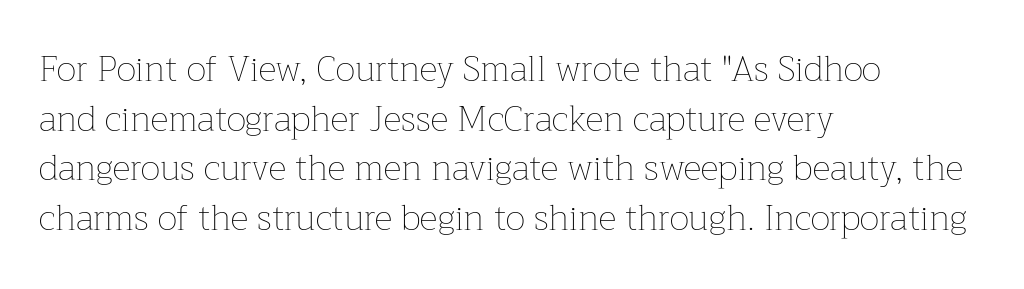
Q: Is the text bold? A: No.
Q: Is the text italic (slanted)? A: No, it is upright.
Q: Is the text underlined? A: No.
Q: How is the paragraph aligned? A: Left-aligned.
Q: Is the spacing between letters normal or unusually wide? A: Normal.
Q: Is the spacing between lines tight, normal or loose? A: Normal.
Q: Width (condensed, normal, or wide)? A: Normal.
Q: Stroke contrast? A: Low.
Q: x-height? A: Medium.
Q: Monospaced? A: No.
